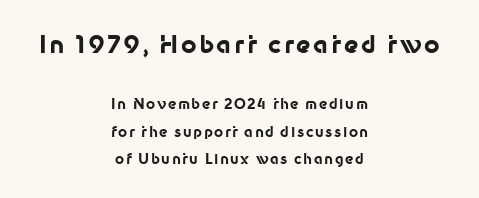
Q: Is the text bold? A: Yes.
Q: Is the text italic (slanted)? A: No, it is upright.
Q: Is the text underlined? A: No.
Q: How is the paragraph aligned? A: Centered.
Q: Is the spacing between lines tight, normal or loose? A: Loose.
Q: Which block of text is set in a larger size, the first (top) or the second (bottom)? A: The first (top) one.
